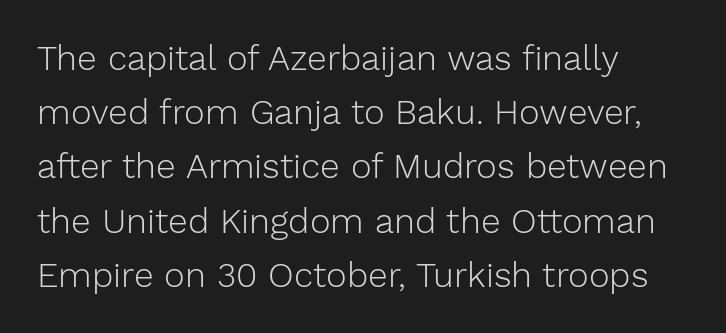
{"serif": "no", "italic": "no", "bold": "no", "weight": "light", "width": "normal", "stroke_contrast": "low", "x_height": "medium", "monospaced": "no", "underline": "no", "align": "left", "line_spacing": "normal", "line_spacing_ratio": 1.55, "letter_spacing": "normal", "letter_spacing_em": 0.0, "glyph_px": 35}
